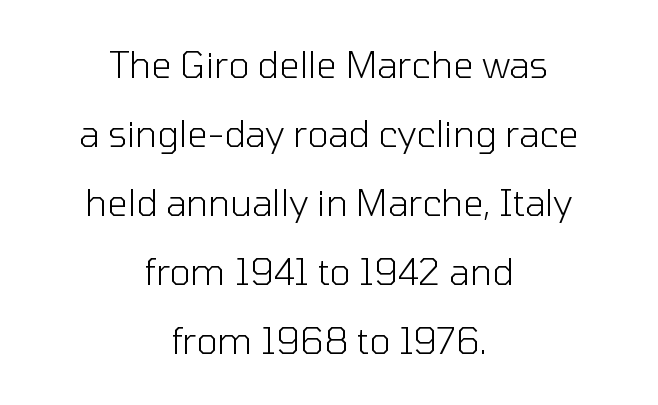
The image shows 36 px light sans-serif type, upright; set centered, loose line spacing (1.92x), normal letter spacing, not underlined; low stroke contrast and a medium x-height.
